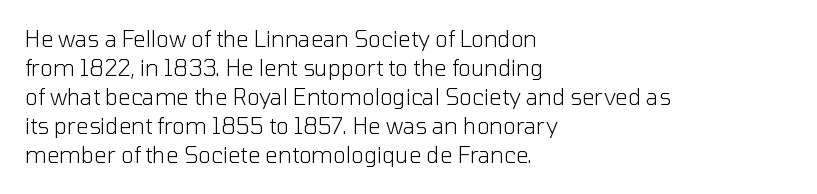
Tall strokes in this sample are plumb rather than angled. The passage shown has conventional tracking throughout. Every row of glyphs begins at an identical x-position on the left. A normal amount of white space separates one row of letters from the next. Type without underlining.
